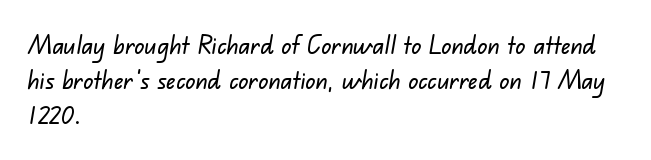
{"underline": "no", "align": "left", "line_spacing": "normal", "line_spacing_ratio": 1.41, "letter_spacing": "normal", "letter_spacing_em": 0.0, "glyph_px": 25}
